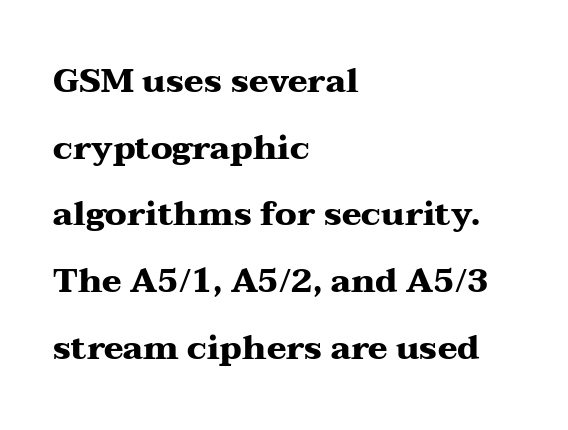
In terms of letterspacing, this is plain default setting. These lines are rendered in a variable-pitch font. Heft: maximum for text — a bold. Bare-footed words on every line. Little horizontal feet cap the strokes, marking this as serif type.
